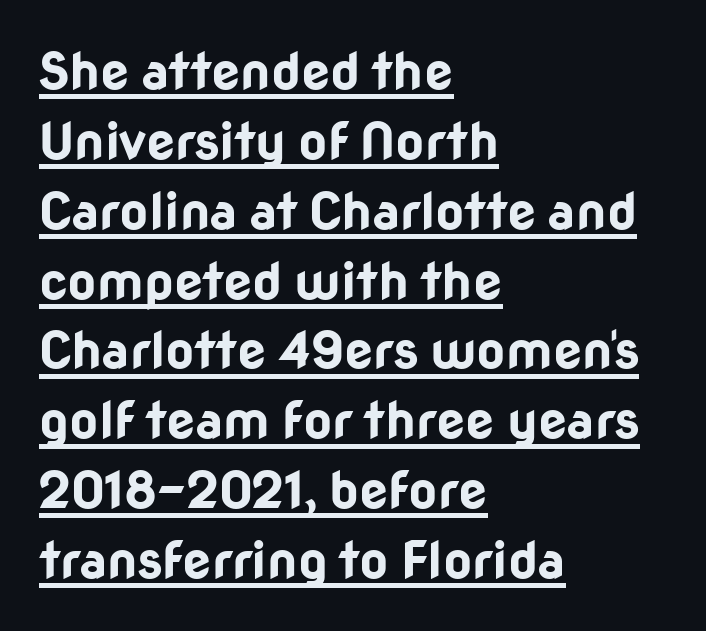
Notice how a bar underscores the lettering throughout. Each word holds together tightly as a unit, with standard inter-letter gaps. These lines are set flush left with a ragged right edge. Chunky letters — that's bold for sure. Evenly set lines give the paragraph a standard silhouette.
